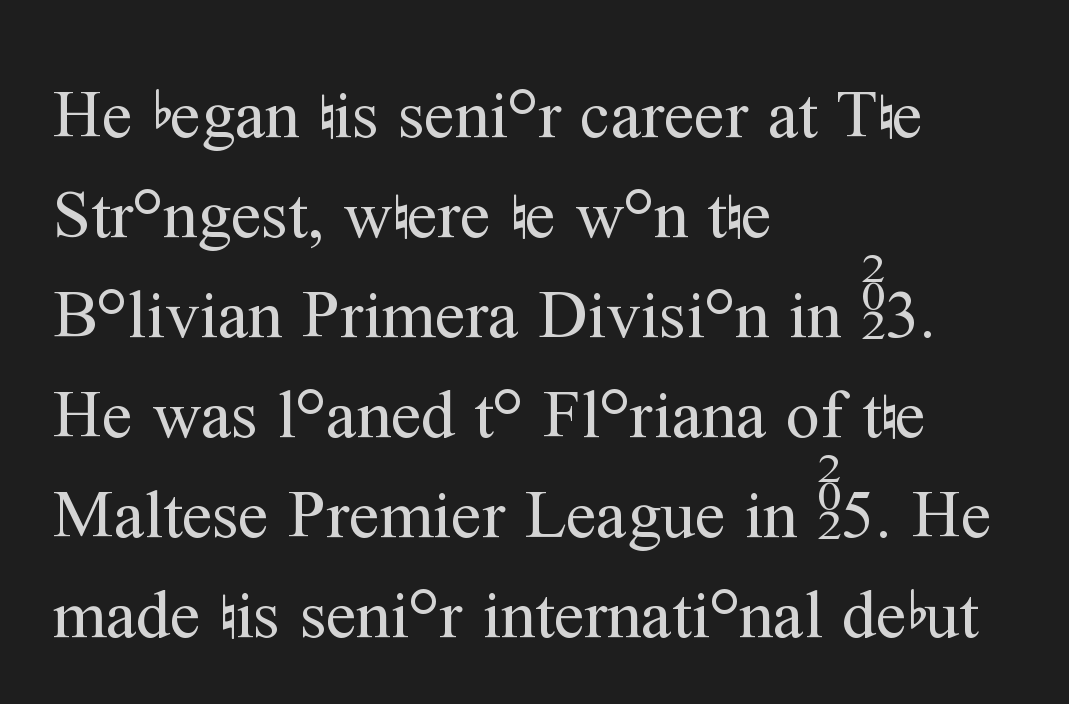
{"serif": "yes", "italic": "no", "bold": "no", "weight": "regular", "width": "normal", "stroke_contrast": "medium", "x_height": "medium", "monospaced": "no", "underline": "no", "align": "left", "line_spacing": "normal", "line_spacing_ratio": 1.47, "letter_spacing": "normal", "letter_spacing_em": 0.0, "glyph_px": 68}
